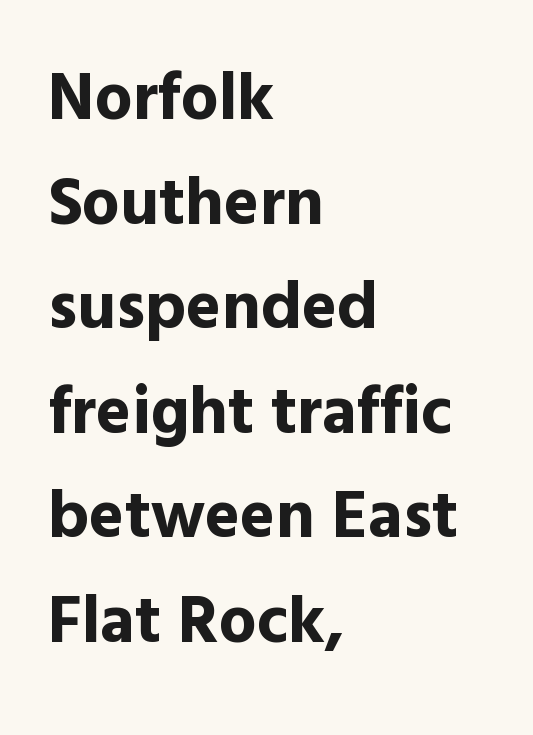
{"serif": "no", "italic": "no", "bold": "yes", "weight": "bold", "width": "normal", "x_height": "medium", "monospaced": "no", "underline": "no", "align": "left", "line_spacing": "normal", "line_spacing_ratio": 1.56, "letter_spacing": "normal", "letter_spacing_em": 0.0, "glyph_px": 67}
